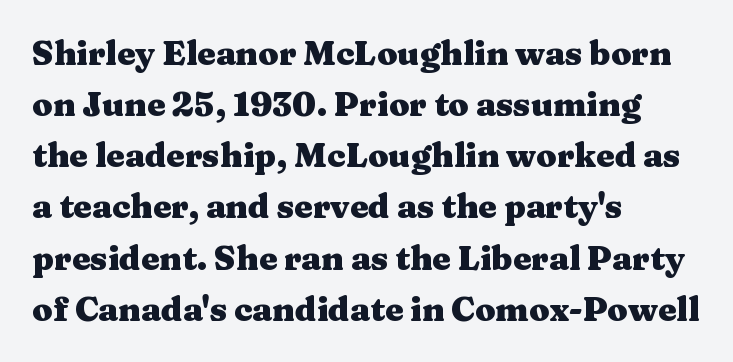
The image shows 33 px heavy, wide serif type, upright; set left-aligned, normal line spacing (1.55x), normal letter spacing, not underlined; medium stroke contrast and a medium x-height.
